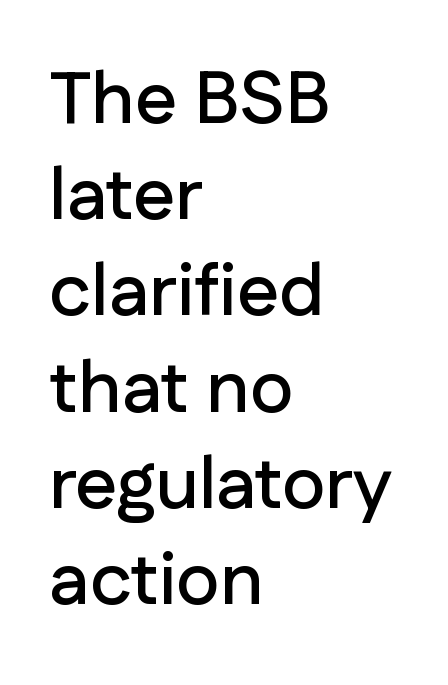
The image shows 74 px sans-serif type, upright; set left-aligned, normal line spacing (1.3x), normal letter spacing, not underlined; low stroke contrast and a medium x-height.
